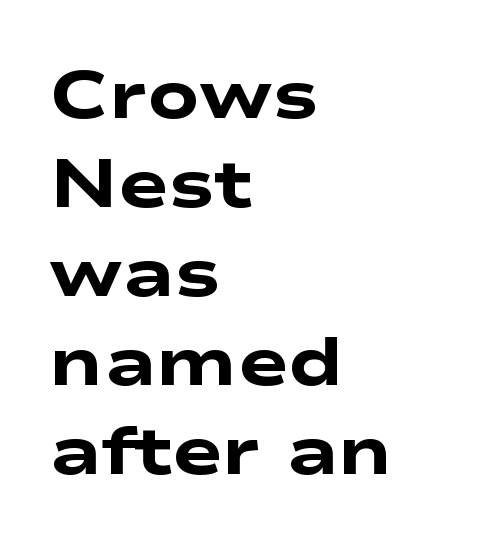
Q: Is the text bold? A: Yes.
Q: Is the typeface a serif or a sans-serif typeface? A: Sans-serif.
Q: Is the text underlined? A: No.
Q: How is the paragraph aligned? A: Left-aligned.
Q: Is the spacing between letters normal or unusually wide? A: Normal.
Q: Is the spacing between lines tight, normal or loose? A: Normal.
Q: Width (condensed, normal, or wide)? A: Wide.
Q: Stroke contrast? A: Low.
Q: x-height? A: Medium.
Q: Monospaced? A: No.
